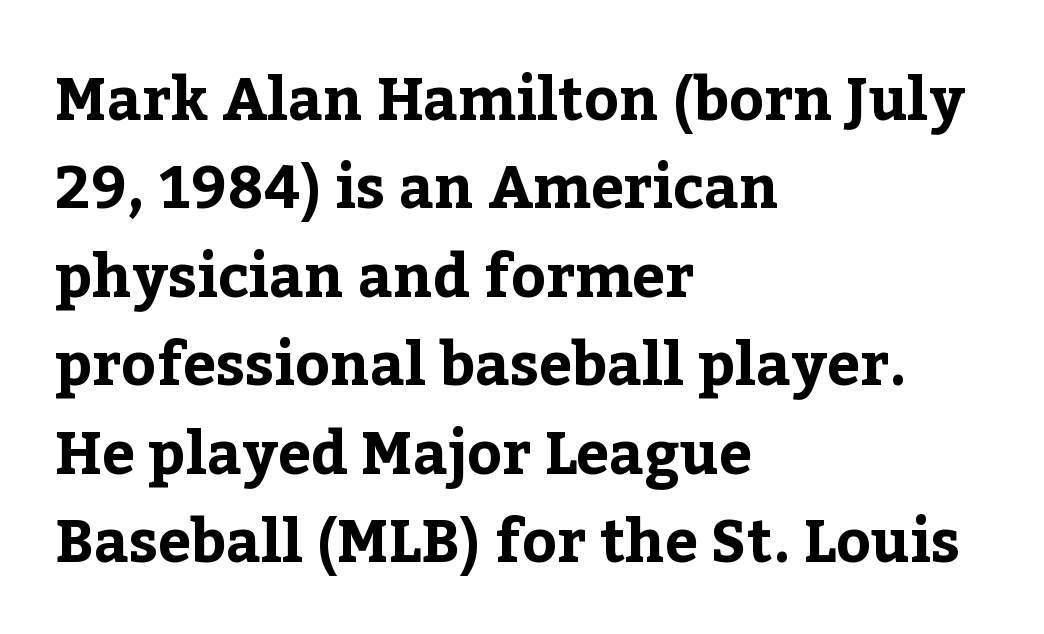
The image shows 59 px bold serif type, upright; set left-aligned, normal line spacing (1.5x), normal letter spacing, not underlined; low stroke contrast and a medium x-height.
